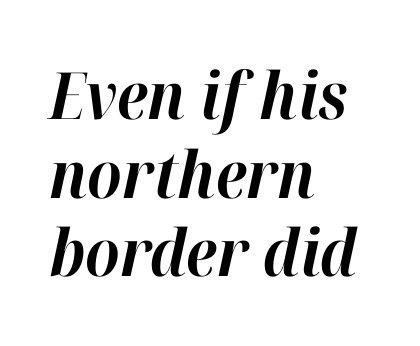
{"italic": "yes", "lean": "right", "slant_degrees": 12, "bold": "yes", "weight": "bold", "width": "normal", "stroke_contrast": "high", "x_height": "medium", "monospaced": "no", "underline": "no", "align": "left", "line_spacing_ratio": 1.21, "letter_spacing": "normal", "letter_spacing_em": 0.0, "glyph_px": 65}
